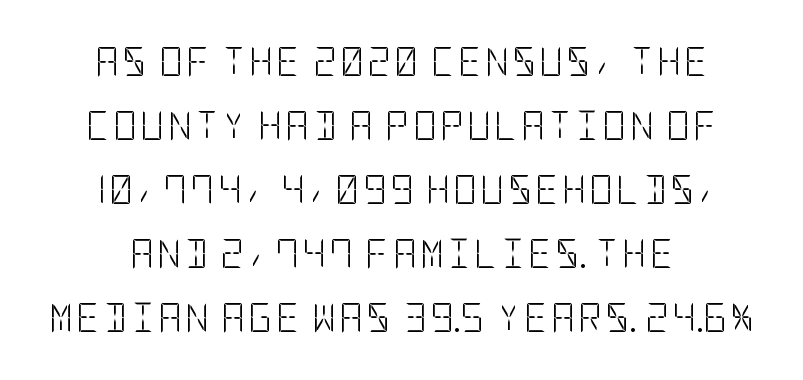
Q: Is the text bold? A: No.
Q: Is the text italic (slanted)? A: No, it is upright.
Q: Is the typeface a serif or a sans-serif typeface? A: Sans-serif.
Q: Is the text underlined? A: No.
Q: Is the spacing between lines tight, normal or loose? A: Loose.
Q: Width (condensed, normal, or wide)? A: Condensed.
Q: Stroke contrast? A: Low.
Q: x-height? A: Large.
